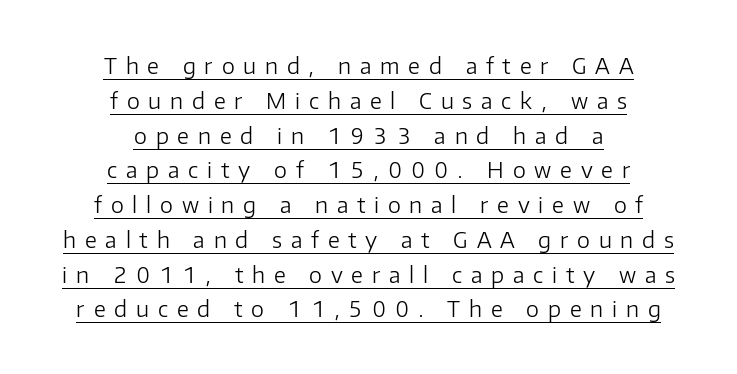
{"italic": "no", "bold": "no", "underline": "yes", "align": "center", "line_spacing": "normal", "line_spacing_ratio": 1.58, "letter_spacing": "wide", "letter_spacing_em": 0.4, "glyph_px": 22}
